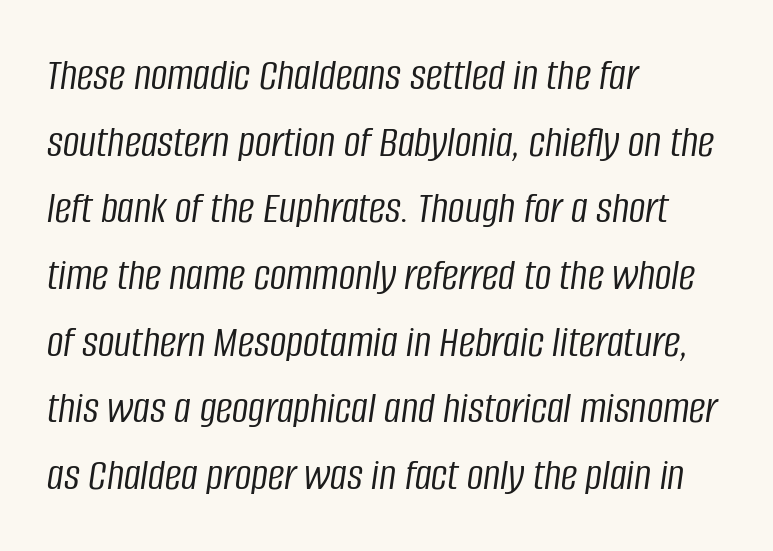
Q: Is the text bold? A: No.
Q: Is the text italic (slanted)? A: Yes, it leans right by about 8 degrees.
Q: Is the text underlined? A: No.
Q: How is the paragraph aligned? A: Left-aligned.
Q: Is the spacing between letters normal or unusually wide? A: Normal.
Q: Is the spacing between lines tight, normal or loose? A: Normal.
Q: Width (condensed, normal, or wide)? A: Condensed.
Q: Stroke contrast? A: Low.
Q: x-height? A: Large.
Q: Monospaced? A: No.
